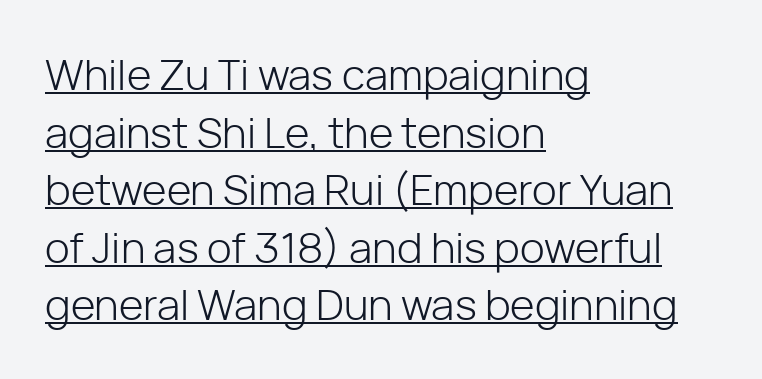
In terms of posture, this sample is upright. Short and long lines alike share a common starting point at left. Stems and bowls with no extra thickness — not bold. The rendering uses a moderate line-height, typical for paragraphs. Each letter keeps its own natural width here, so spacing adapts to shape.
